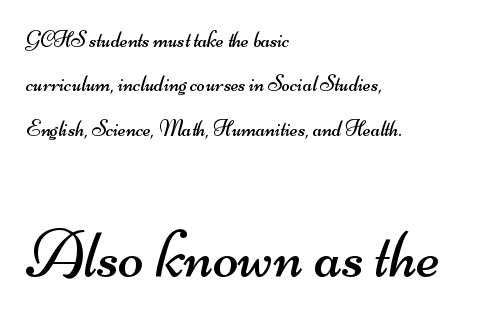
{"serif": "no", "bold": "no", "weight": "regular", "width": "wide", "stroke_contrast": "medium", "x_height": "small", "monospaced": "no", "underline": "no", "align": "left", "line_spacing": "loose", "line_spacing_ratio": 2.02, "letter_spacing": "normal", "letter_spacing_em": 0.0, "larger_block": "second", "size_ratio": 3.05, "glyph_px": 67}
